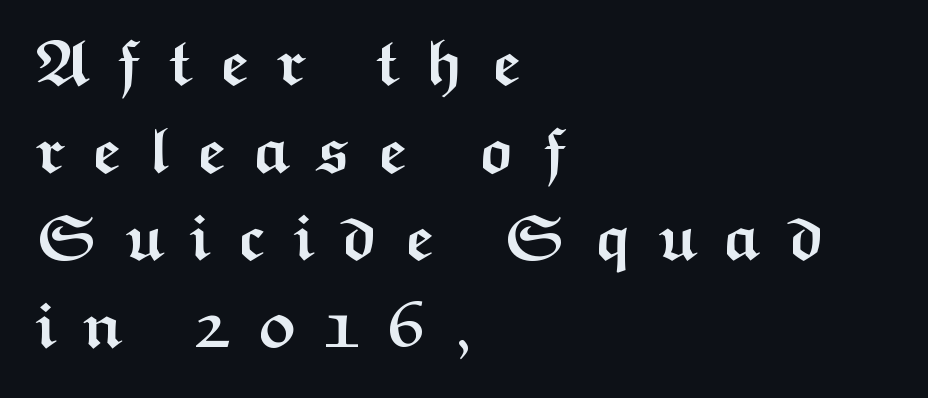
{"serif": "no", "italic": "no", "bold": "yes", "weight": "semibold", "width": "wide", "stroke_contrast": "medium", "x_height": "medium", "monospaced": "no", "underline": "no", "align": "left", "line_spacing": "normal", "line_spacing_ratio": 1.35, "letter_spacing": "wide", "letter_spacing_em": 0.4, "glyph_px": 65}
